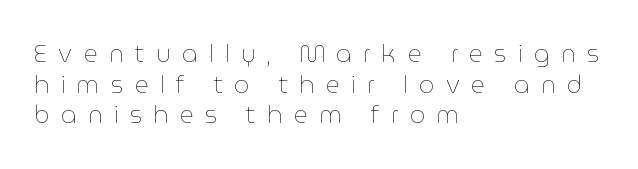
The image shows 24 px text type, upright; set left-aligned, normal line spacing (1.28x), unusually wide letter spacing (+0.47 em), not underlined.
